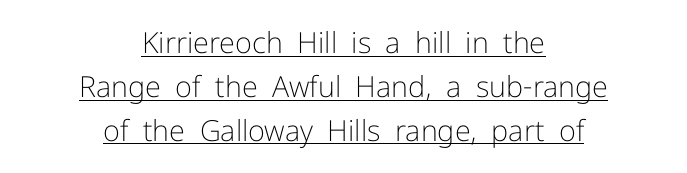
The image shows 29 px light sans-serif type, upright; set centered, normal line spacing (1.51x), normal letter spacing, underlined; low stroke contrast and a medium x-height.
